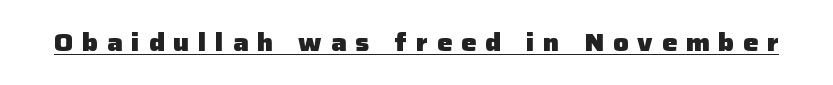
Q: Is the text bold? A: Yes.
Q: Is the text italic (slanted)? A: No, it is upright.
Q: Is the text underlined? A: Yes.
Q: Is the spacing between letters normal or unusually wide? A: Unusually wide.
